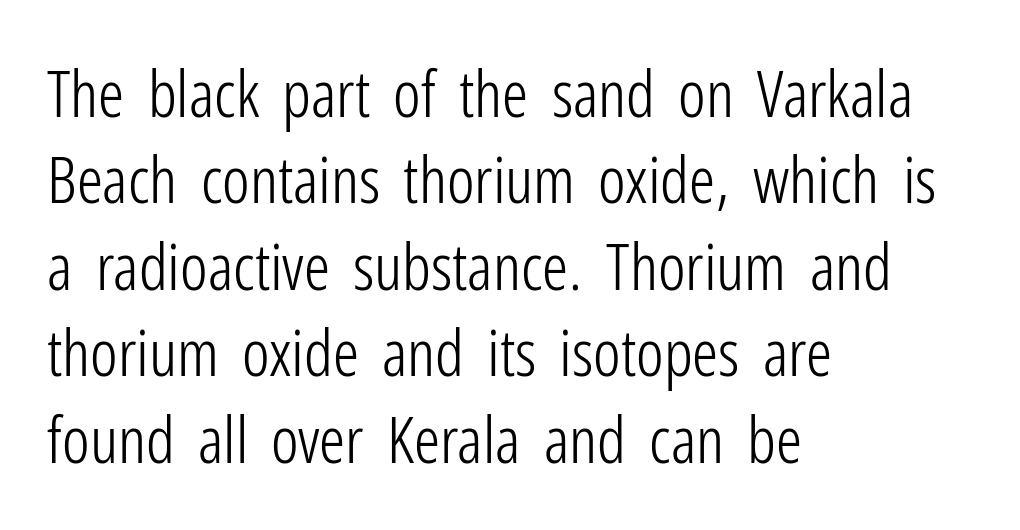
The image shows 65 px light, condensed sans-serif type, upright; set left-aligned, normal line spacing (1.33x), normal letter spacing, not underlined; low stroke contrast and a medium x-height.
